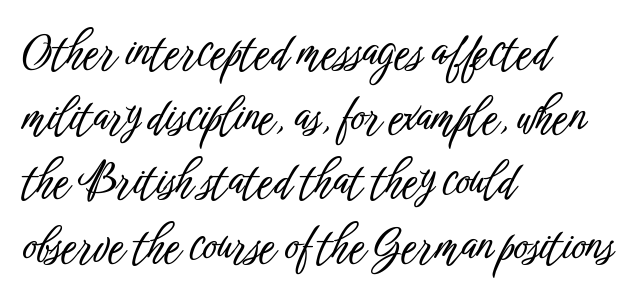
This sample has the flowing, uneven cadence of proportional lettering. Caption: multi-line text, flush left, ragged right. Decoration check: the copy has no underline.
